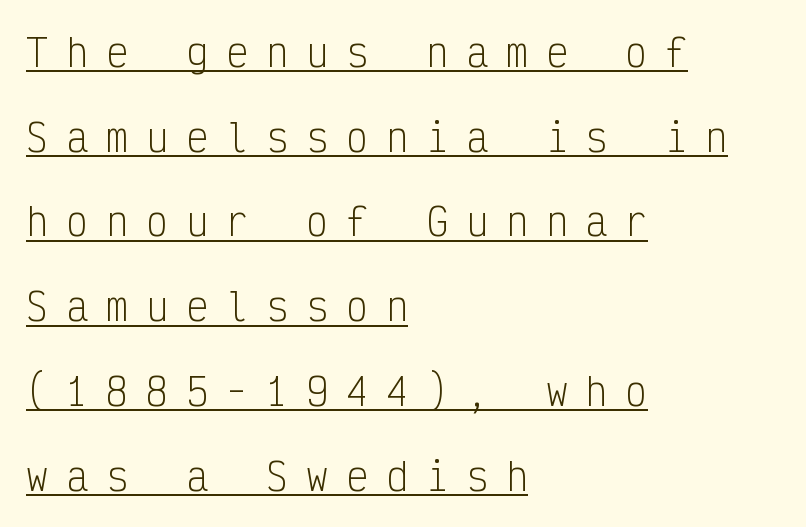
Descenders here cross a horizontal rule under the line. Compared with typical body copy, the letter spacing here is much looser. No letter is thick-stroked: the sample isn't bold. The space between consecutive lines is lavish.
